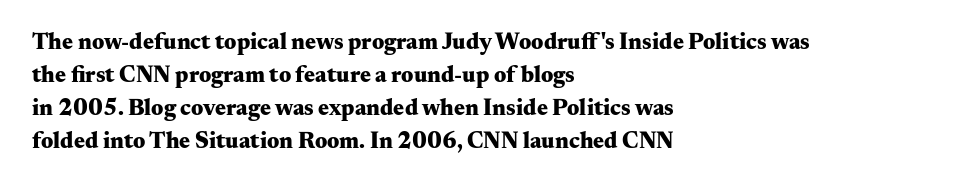
Q: Is the text bold? A: Yes.
Q: Is the text italic (slanted)? A: No, it is upright.
Q: Is the text underlined? A: No.
Q: How is the paragraph aligned? A: Left-aligned.
Q: Is the spacing between letters normal or unusually wide? A: Normal.
Q: Is the spacing between lines tight, normal or loose? A: Normal.
